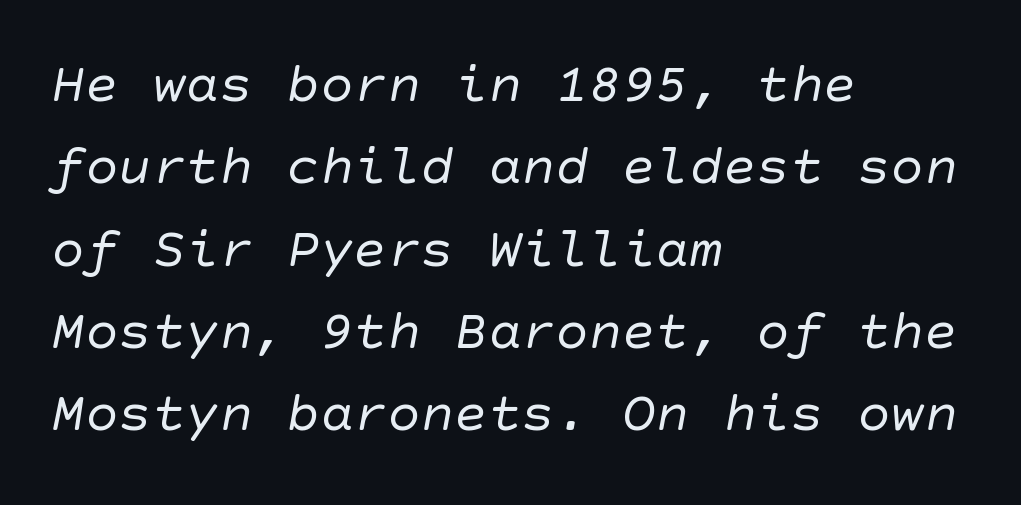
Q: Is the text bold? A: No.
Q: Is the typeface a serif or a sans-serif typeface? A: Sans-serif.
Q: Is the text underlined? A: No.
Q: How is the paragraph aligned? A: Left-aligned.
Q: Is the spacing between letters normal or unusually wide? A: Normal.
Q: Is the spacing between lines tight, normal or loose? A: Normal.
Q: Width (condensed, normal, or wide)? A: Normal.
Q: Stroke contrast? A: Low.
Q: x-height? A: Large.
